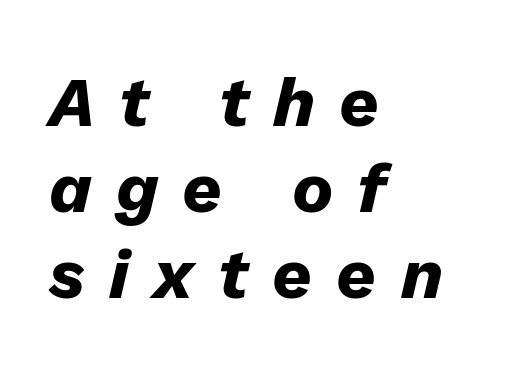
{"italic": "yes", "lean": "right", "slant_degrees": 13, "bold": "yes", "weight": "heavy", "width": "normal", "stroke_contrast": "low", "x_height": "medium", "monospaced": "no", "underline": "no", "align": "left", "line_spacing": "normal", "line_spacing_ratio": 1.25, "letter_spacing": "wide", "letter_spacing_em": 0.35, "glyph_px": 69}
